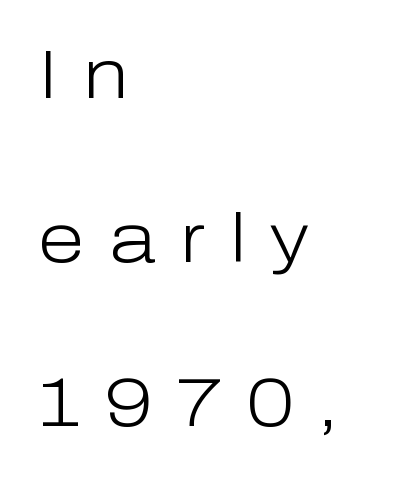
{"serif": "no", "italic": "no", "bold": "no", "weight": "light", "width": "normal", "stroke_contrast": "low", "x_height": "medium", "monospaced": "no", "underline": "no", "align": "left", "line_spacing": "loose", "line_spacing_ratio": 2.41, "letter_spacing": "wide", "letter_spacing_em": 0.36, "glyph_px": 68}
